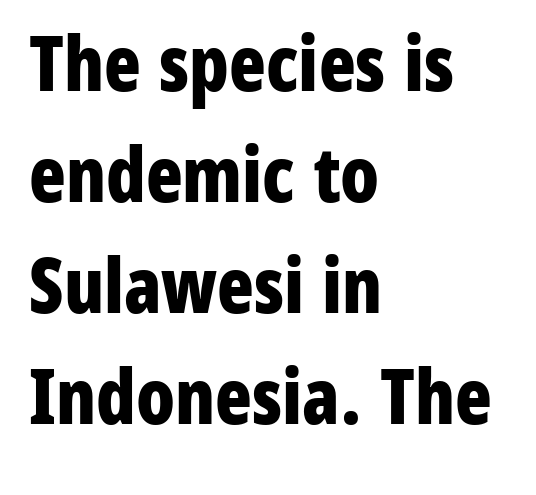
The image shows 76 px bold, condensed sans-serif type, upright; set left-aligned, normal line spacing (1.46x), normal letter spacing, not underlined; low stroke contrast and a medium x-height.
